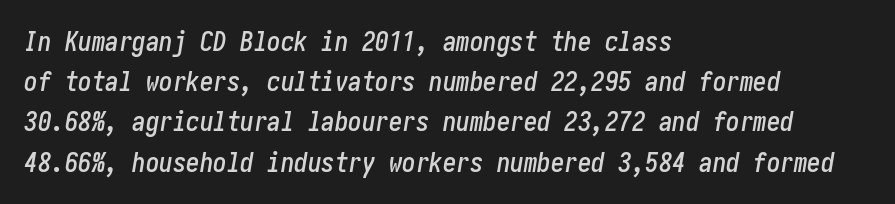
{"italic": "yes", "lean": "right", "slant_degrees": 10, "underline": "no", "align": "left", "line_spacing": "normal", "line_spacing_ratio": 1.49, "letter_spacing": "normal", "letter_spacing_em": 0.0, "glyph_px": 27}
